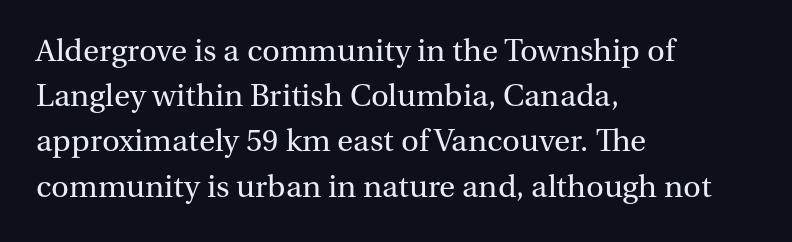
The image shows 33 px regular-weight serif type, upright; set left-aligned, normal line spacing (1.37x), normal letter spacing, not underlined; medium stroke contrast and a medium x-height.
